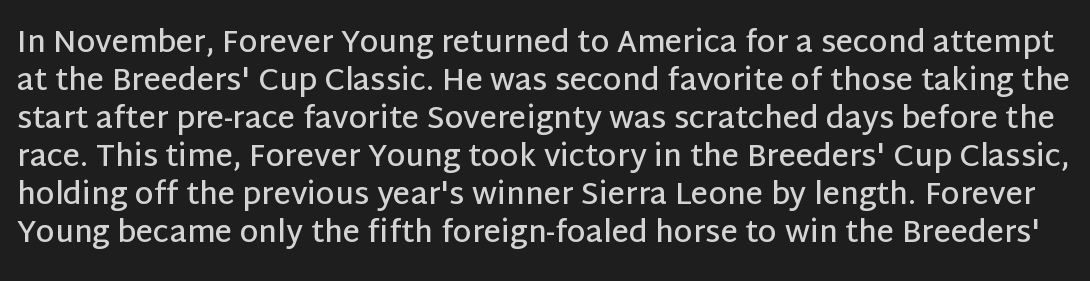
Q: Is the text bold? A: Semi-bold.
Q: Is the text italic (slanted)? A: No, it is upright.
Q: Is the typeface a serif or a sans-serif typeface? A: Sans-serif.
Q: Is the text underlined? A: No.
Q: Is the spacing between letters normal or unusually wide? A: Normal.
Q: Is the spacing between lines tight, normal or loose? A: Normal.
Q: Width (condensed, normal, or wide)? A: Normal.
Q: Stroke contrast? A: Low.
Q: x-height? A: Large.
Q: Monospaced? A: No.
